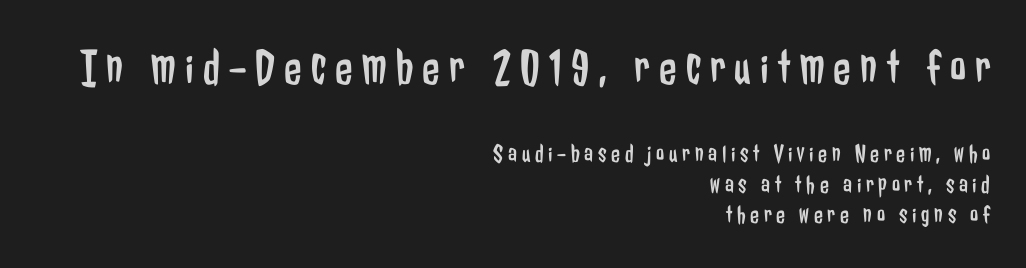
What kind of face is this? One without serifs — a sans. Where is the straight margin? On the right. You can tell it's not italic because the verticals are truly vertical. The weight would be labelled regular, book, light, or lighter still. These lines are rendered in a variable-pitch font.
